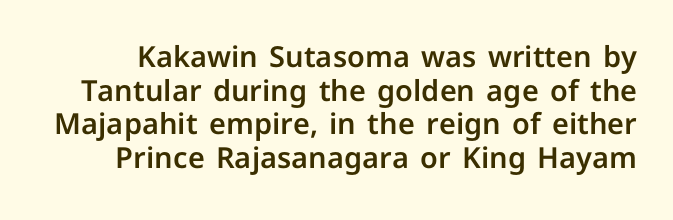
The type family on display is of the sans-serif kind. The passage shown has conventional tracking throughout. Posture: vertical. Character widths vary here, with narrow letters taking less room than wide ones. Honestly, there is no underline to notice here at all.
